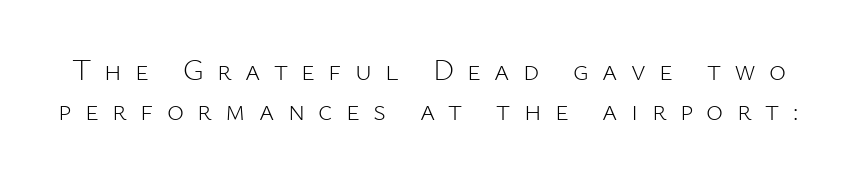
Q: Is the text bold? A: No.
Q: Is the text italic (slanted)? A: No, it is upright.
Q: Is the typeface a serif or a sans-serif typeface? A: Sans-serif.
Q: Is the text underlined? A: No.
Q: Is the spacing between letters normal or unusually wide? A: Unusually wide.
Q: Is the spacing between lines tight, normal or loose? A: Normal.
Q: Width (condensed, normal, or wide)? A: Normal.
Q: Stroke contrast? A: Low.
Q: x-height? A: Medium.
Q: Monospaced? A: No.
